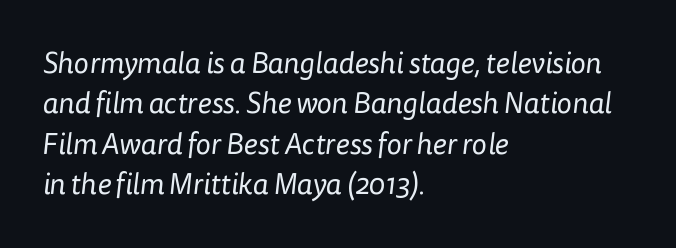
Vertical stems look standard width or narrower in stroke. Typographically, this falls in the sans-serif category. Reading down the column, the eye jumps a familiar distance to each next line. Spacing between characters is what you'd get straight out of the box.
